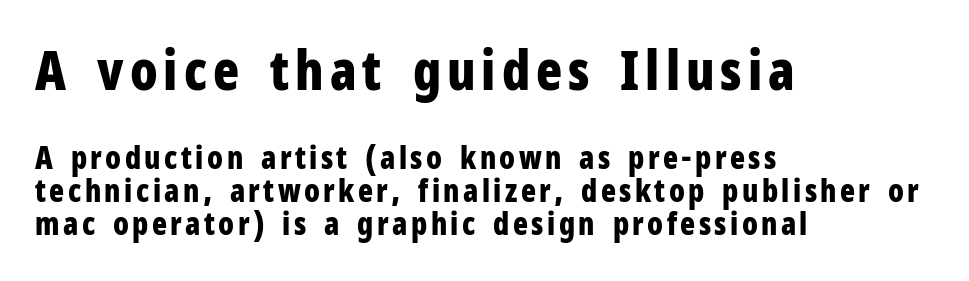
{"serif": "no", "italic": "no", "bold": "yes", "weight": "bold", "width": "condensed", "stroke_contrast": "low", "x_height": "medium", "monospaced": "no", "underline": "no", "align": "left", "line_spacing": "tight", "line_spacing_ratio": 1.08, "larger_block": "first", "size_ratio": 1.74, "glyph_px": 54}
